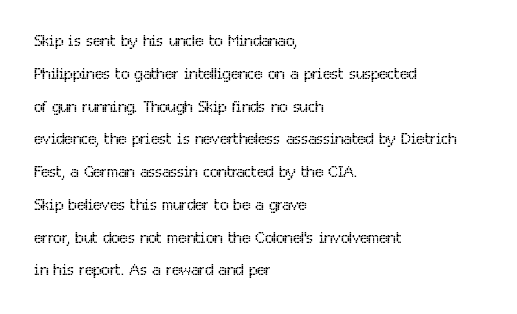
{"italic": "no", "bold": "no", "underline": "no", "align": "left", "line_spacing": "normal", "line_spacing_ratio": 1.49, "letter_spacing": "normal", "letter_spacing_em": 0.0, "glyph_px": 22}
